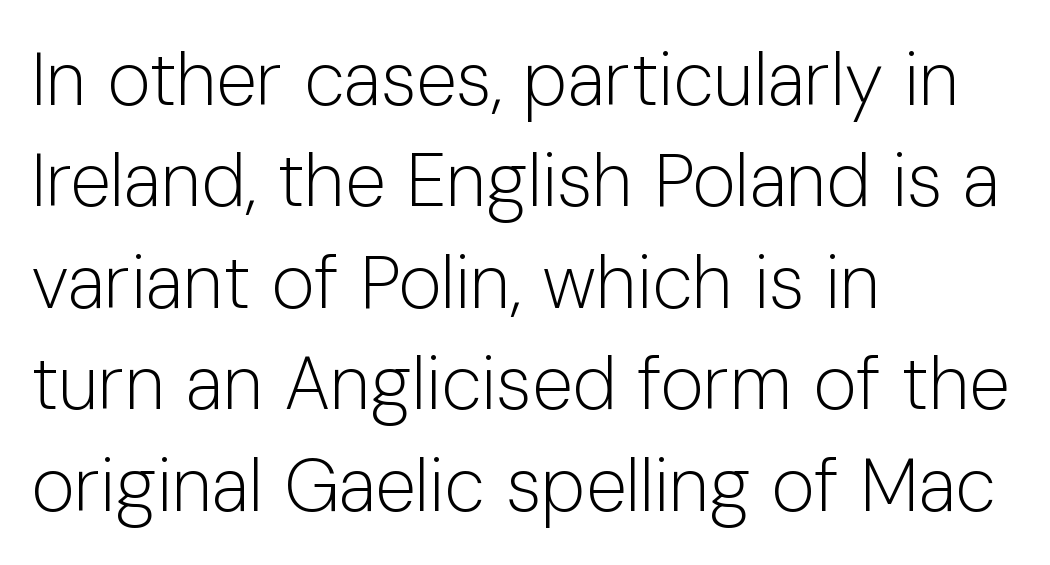
A typesetter would label this face a sans. Do the letters lean? They stand straight. The rendering anchors every line to the left-hand side. Summary of weight: not heavy and not bold. Default kerning and tracking; the words read as compact shapes. In terms of leading, this rendering sits right in the middle.
